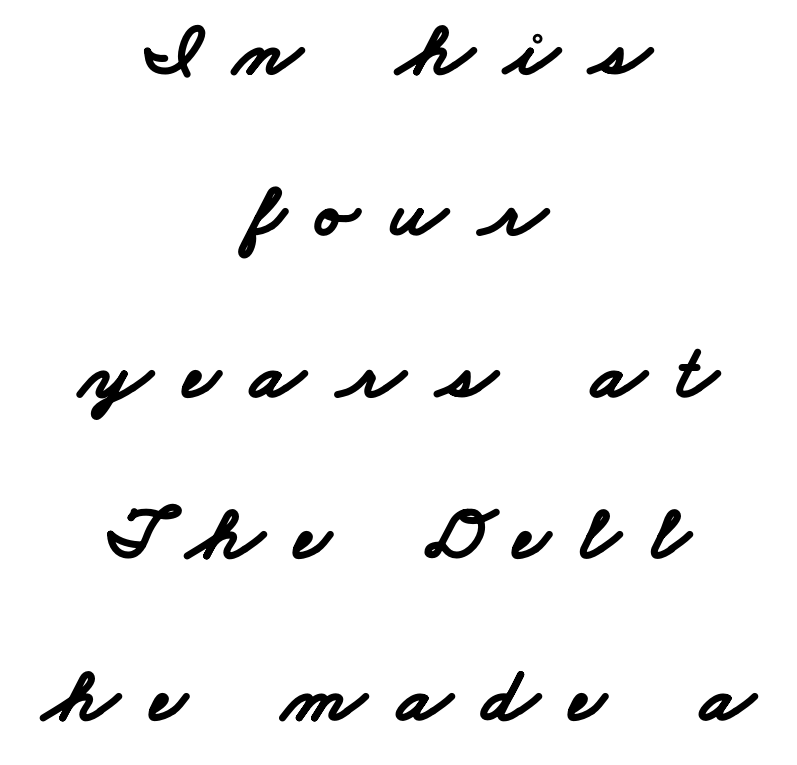
What weight is shown? A full bold with thick strokes. Type style note: lacks serifs. Horizontal alignment here is central, giving a formal, balanced look. A typesetter would call this heavily tracked-out type. The words here are not underlined.
